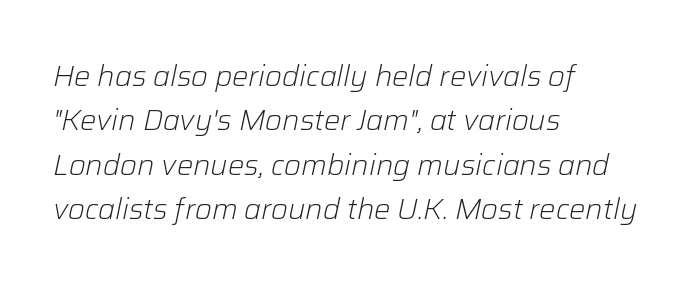
The image shows 29 px light type, italic (leaning right); set left-aligned, normal line spacing (1.53x), normal letter spacing, not underlined; low stroke contrast and a medium x-height.
